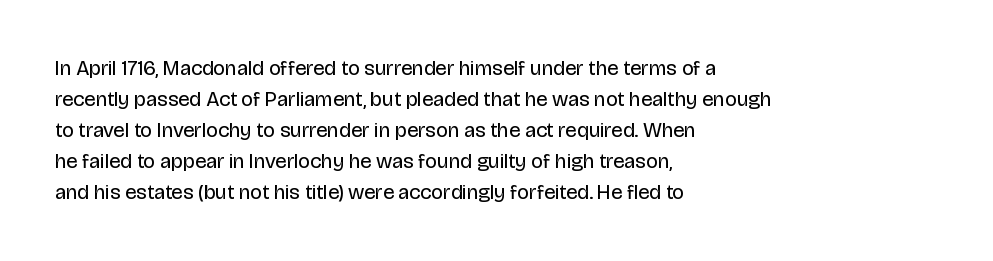
No chunkiness to these letters — they're not bold. The area under the type is left untouched. This rendering uses left alignment, leaving the right contour irregular. The font's upright variant was chosen for this text. Compared with typical body copy, the letter spacing here is the same.
